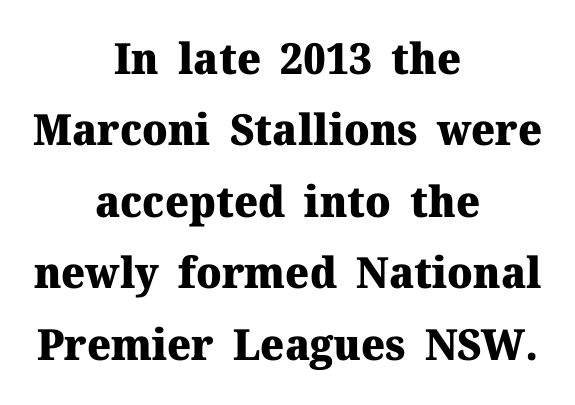
Q: Is the text bold? A: Yes.
Q: Is the text italic (slanted)? A: No, it is upright.
Q: Is the typeface a serif or a sans-serif typeface? A: Serif.
Q: Is the text underlined? A: No.
Q: How is the paragraph aligned? A: Centered.
Q: Is the spacing between letters normal or unusually wide? A: Normal.
Q: Is the spacing between lines tight, normal or loose? A: Normal.
Q: Width (condensed, normal, or wide)? A: Normal.
Q: Stroke contrast? A: Medium.
Q: x-height? A: Medium.
Q: Monospaced? A: No.
